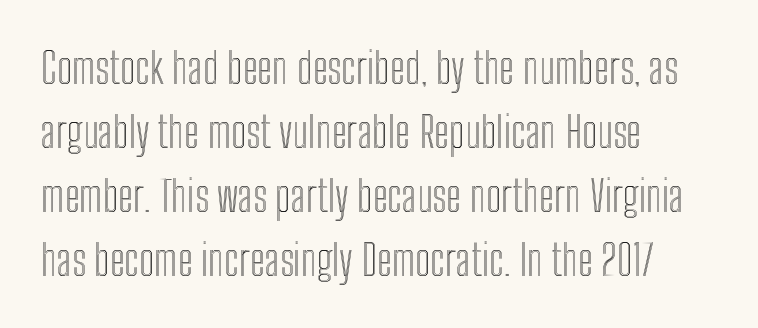
The image shows 43 px condensed type, upright; set left-aligned, normal line spacing (1.49x), normal letter spacing, not underlined; a medium x-height.
